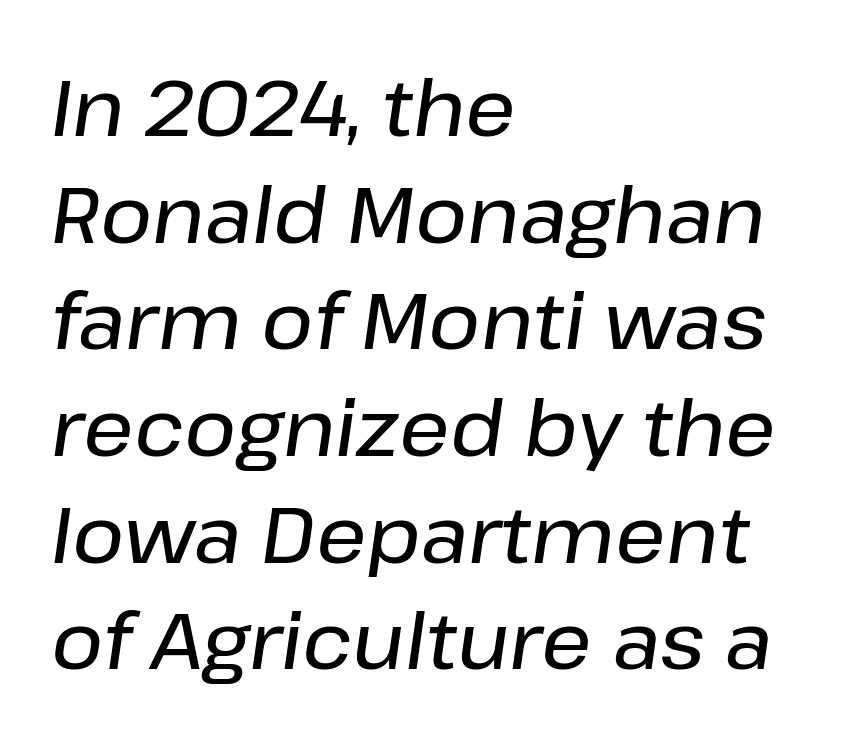
The image shows 79 px text type, italic (leaning right); set left-aligned, normal line spacing (1.35x), normal letter spacing, not underlined; low stroke contrast and a medium x-height.
